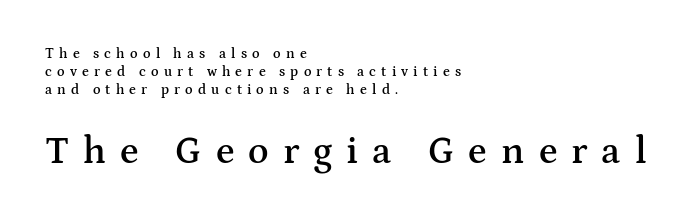
The image shows 38 px semibold, wide serif type, upright; set left-aligned, normal line spacing (1.3x), unusually wide letter spacing (+0.37 em), not underlined; the second (bottom) block is 2.71x larger; medium stroke contrast and a medium x-height.
